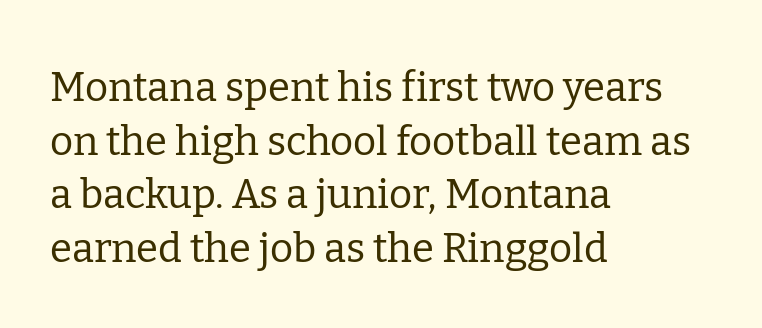
Looks like regular typesetting: each glyph gets only the width it needs. A typesetter would call this leading conventional body-copy spacing. The letters stand upright; this is a roman face. The type is set solid horizontally, with unmodified tracking. If you drew a ruler down the left edge, every line would touch it.
